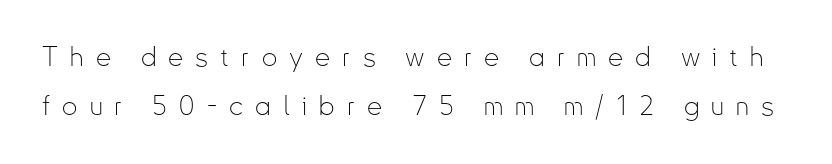
{"italic": "no", "bold": "no", "underline": "no", "line_spacing_ratio": 1.82, "letter_spacing": "wide", "letter_spacing_em": 0.45, "glyph_px": 27}
